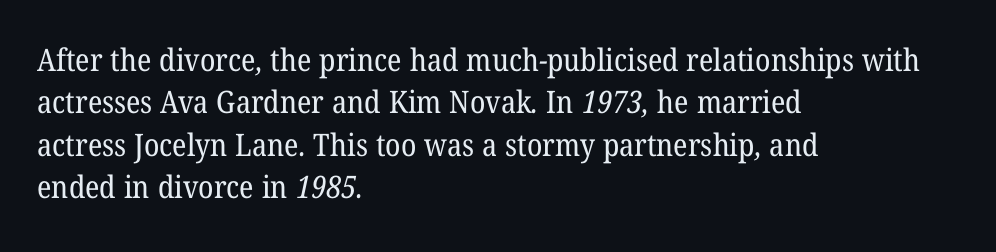
Observe the ordinary spacing: letters are neighbours, not strangers. Notice how descenders clear the ascenders below comfortably — that's standard leading. The letters advance in unequal steps, a hallmark of proportional type. Beneath every word, the page is bare.
